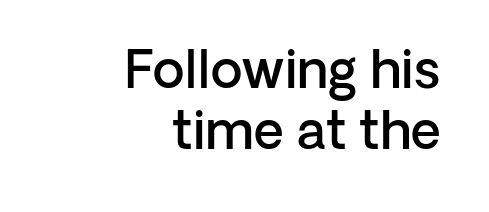
Q: Is the text bold? A: Semi-bold.
Q: Is the text italic (slanted)? A: No, it is upright.
Q: Is the typeface a serif or a sans-serif typeface? A: Sans-serif.
Q: Is the text underlined? A: No.
Q: How is the paragraph aligned? A: Right-aligned.
Q: Is the spacing between letters normal or unusually wide? A: Normal.
Q: Width (condensed, normal, or wide)? A: Normal.
Q: Stroke contrast? A: Low.
Q: x-height? A: Medium.
Q: Monospaced? A: No.
